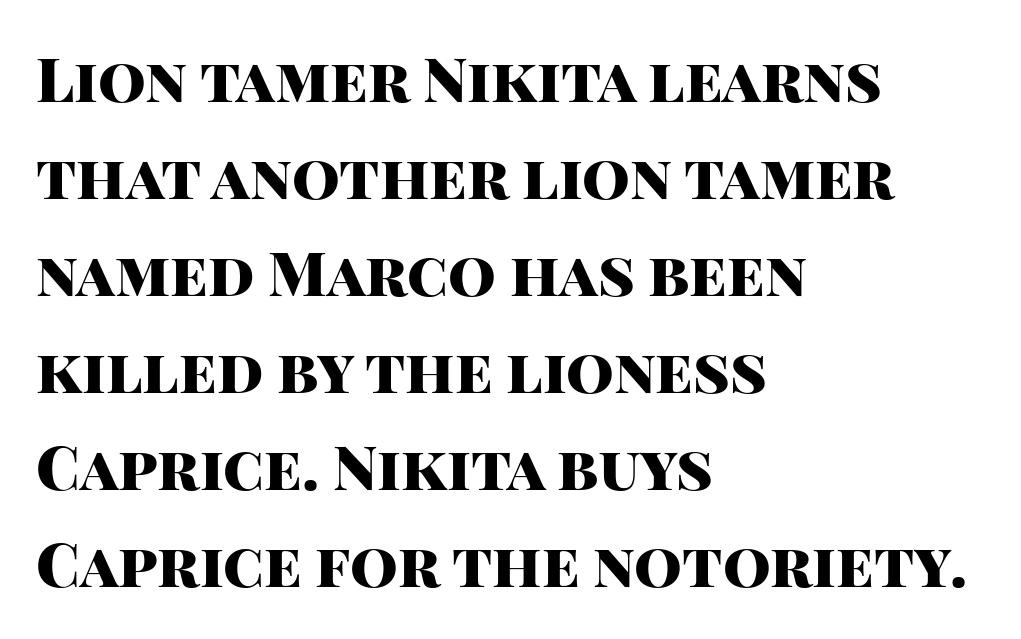
Weight check: bold — yes, fully. Each new line begins a customary step beneath the previous one. Ordinary non-slanted type is in use. This rendering employs a face without finishing strokes, i.e., a sans-serif.
